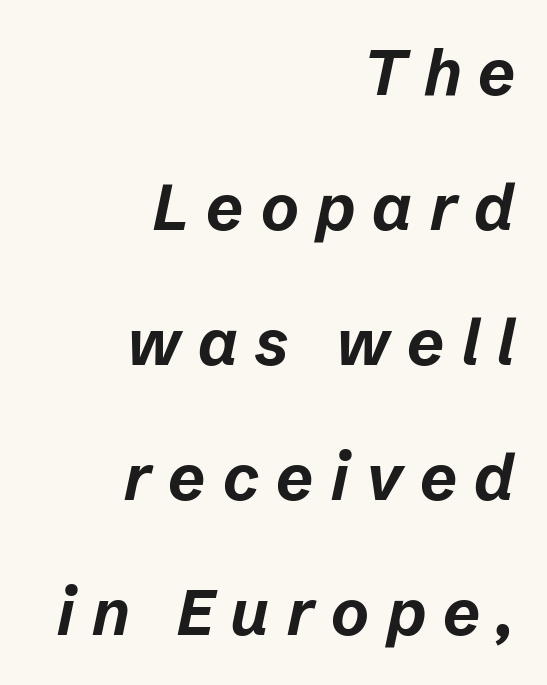
How would I describe the line gaps? Wide and relaxed. You can tell it's italic because the verticals aren't actually vertical. Do the characters align in a grid? No, the font is proportional. Summary of weight: heavy, a full bold. The gaps between neighbouring characters are conspicuously large. Bare-footed words on every line.
